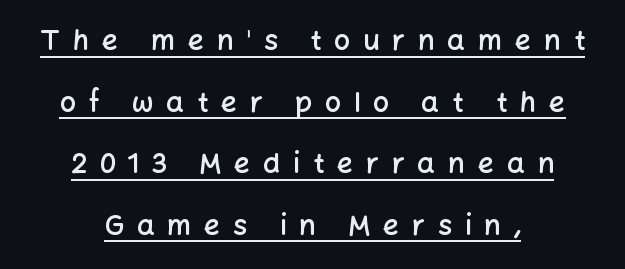
Q: Is the text bold? A: Semi-bold.
Q: Is the text italic (slanted)? A: No, it is upright.
Q: Is the typeface a serif or a sans-serif typeface? A: Sans-serif.
Q: Is the text underlined? A: Yes.
Q: How is the paragraph aligned? A: Centered.
Q: Is the spacing between letters normal or unusually wide? A: Unusually wide.
Q: Is the spacing between lines tight, normal or loose? A: Loose.
Q: Width (condensed, normal, or wide)? A: Normal.
Q: Stroke contrast? A: Low.
Q: x-height? A: Medium.
Q: Monospaced? A: No.
